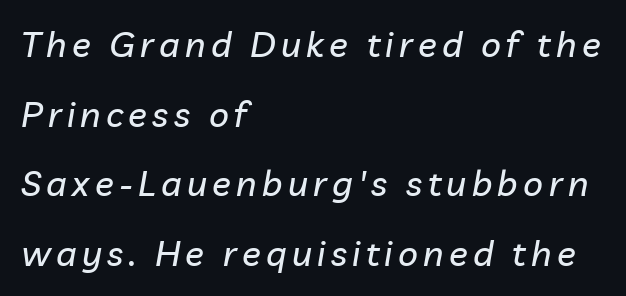
{"italic": "yes", "lean": "right", "slant_degrees": 10, "width": "normal", "stroke_contrast": "low", "x_height": "medium", "monospaced": "no", "underline": "no", "align": "left", "line_spacing": "loose", "line_spacing_ratio": 1.99, "glyph_px": 35}
